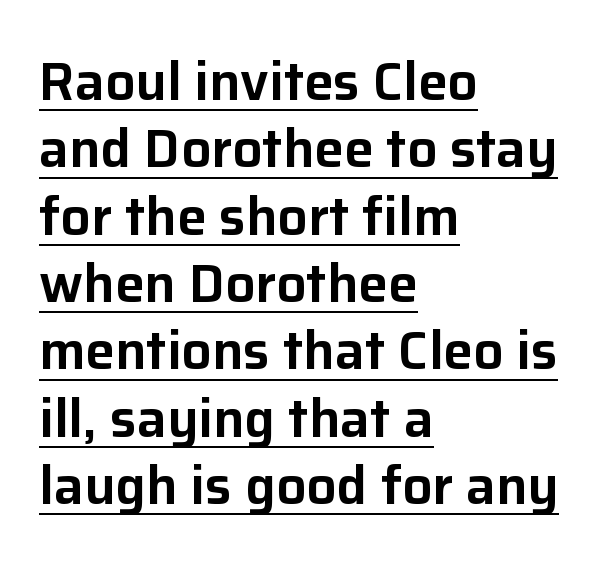
{"serif": "no", "italic": "no", "width": "normal", "stroke_contrast": "low", "x_height": "medium", "monospaced": "no", "underline": "yes", "align": "left", "line_spacing": "normal", "line_spacing_ratio": 1.27, "letter_spacing": "normal", "letter_spacing_em": 0.0, "glyph_px": 53}
